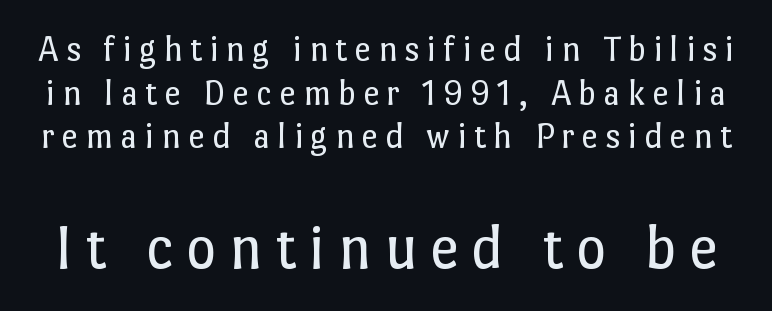
The image shows 65 px regular-weight type, upright; set line spacing 1.18x, not underlined; the second (bottom) block is 1.76x larger; low stroke contrast and a medium x-height.
